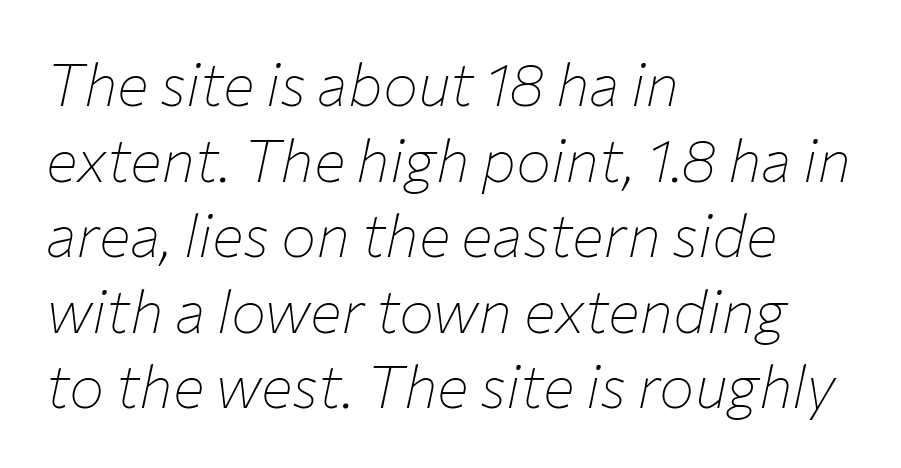
The specimen reads as italic at a glance. Clear beneath every line of the passage. Line beginnings align vertically; line endings do not. This sample keeps an unexceptional amount of space between lines. The font is comparable to plain body text, perhaps lighter.
